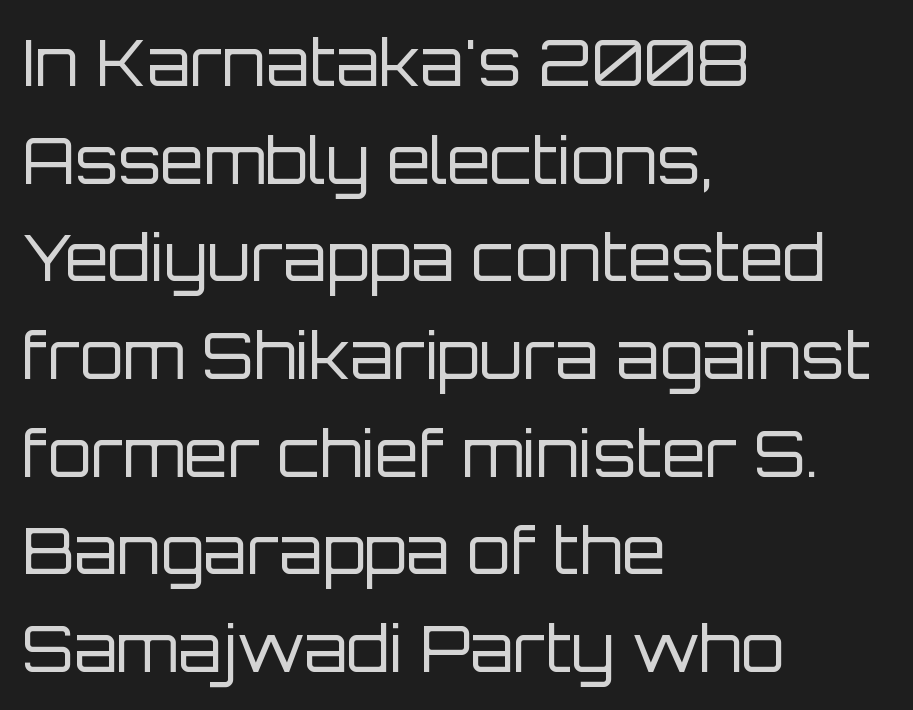
{"serif": "no", "italic": "no", "bold": "no", "weight": "regular", "width": "normal", "stroke_contrast": "low", "x_height": "large", "monospaced": "no", "underline": "no", "align": "left", "line_spacing": "normal", "line_spacing_ratio": 1.55, "letter_spacing": "normal", "letter_spacing_em": 0.0, "glyph_px": 63}
